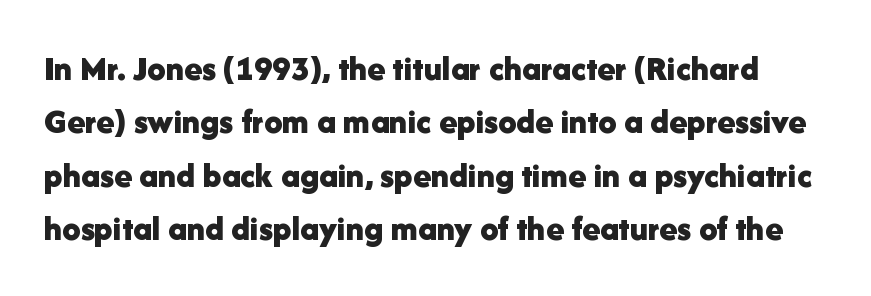
The specimen omits any rule beneath the text block's lines. The letters advance in unequal steps, a hallmark of proportional type. Heavy-handed strokes throughout: this text is bold. In terms of letterform style, serifs are entirely absent.
